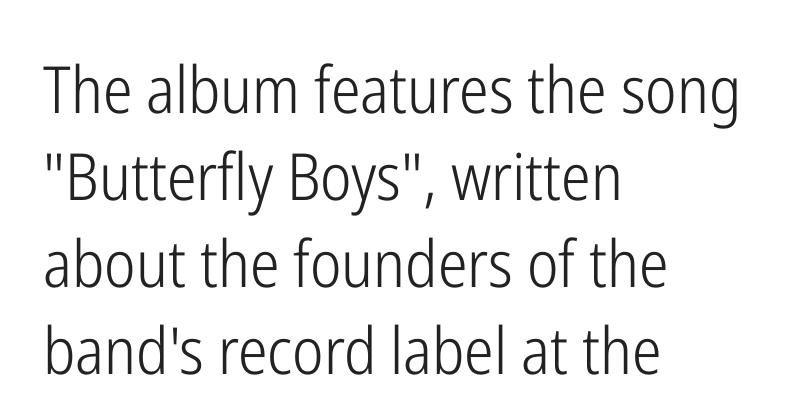
Q: Is the text bold? A: No.
Q: Is the text italic (slanted)? A: No, it is upright.
Q: Is the typeface a serif or a sans-serif typeface? A: Sans-serif.
Q: Is the text underlined? A: No.
Q: How is the paragraph aligned? A: Left-aligned.
Q: Is the spacing between letters normal or unusually wide? A: Normal.
Q: Is the spacing between lines tight, normal or loose? A: Normal.
Q: Width (condensed, normal, or wide)? A: Condensed.
Q: Stroke contrast? A: Low.
Q: x-height? A: Medium.
Q: Monospaced? A: No.
